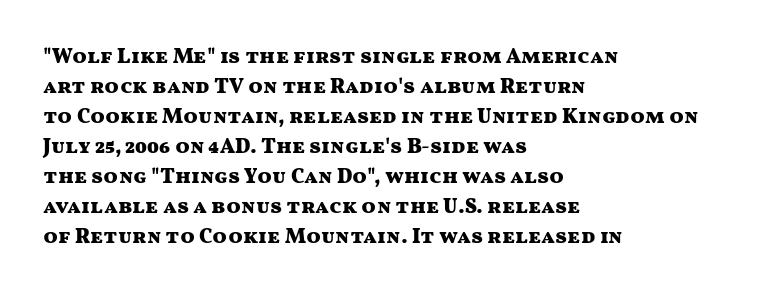
Q: Is the text bold? A: Yes.
Q: Is the text italic (slanted)? A: No, it is upright.
Q: Is the text underlined? A: No.
Q: How is the paragraph aligned? A: Left-aligned.
Q: Is the spacing between letters normal or unusually wide? A: Normal.
Q: Is the spacing between lines tight, normal or loose? A: Normal.
